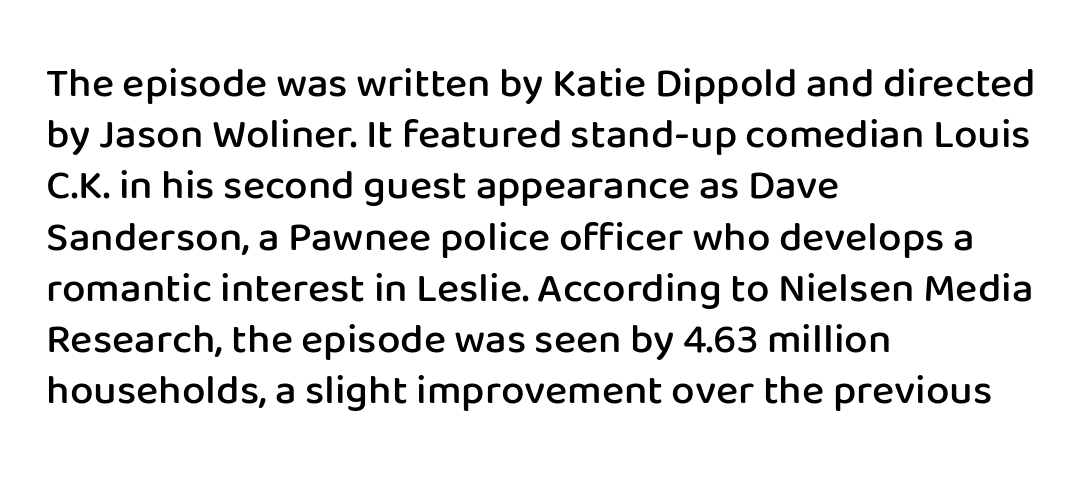
{"serif": "no", "italic": "no", "bold": "semi", "weight": "semibold", "width": "normal", "stroke_contrast": "low", "x_height": "medium", "monospaced": "no", "underline": "no", "align": "left", "line_spacing_ratio": 1.22, "letter_spacing": "normal", "letter_spacing_em": 0.0, "glyph_px": 42}
